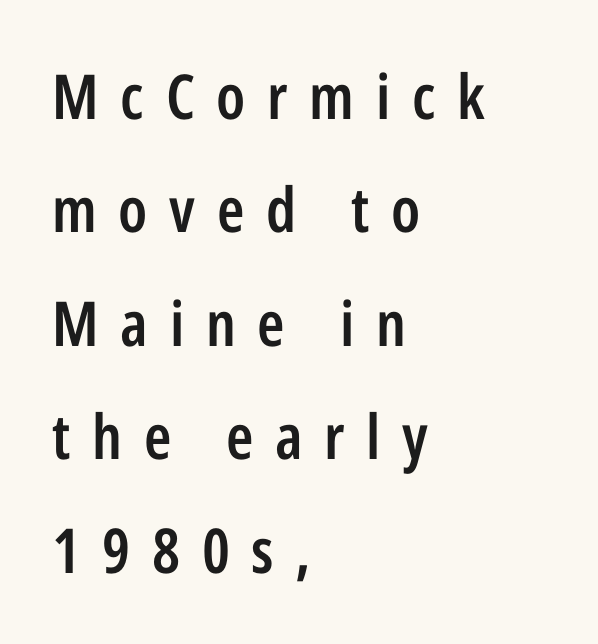
The lines in this sample share a left origin and differ only in where they stop. A sans-serif font was chosen for this passage. The face used here is proportionally spaced, like ordinary book or web type. The space beneath each line is pristine and unruled. Words appear elongated and porous because spacing is wide. In terms of posture, this sample is upright.
